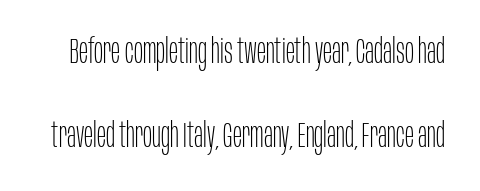
The passage shown is typeset with a sans-serif family. Tall strokes in this sample are plumb rather than angled. Is there much room between lines? Yes — plenty of vertical air separates them. A quiet, ordinary-to-light weight characterises the typeface. Think of a printed novel: that variable character pitch is what you see here. The gaps between neighbouring characters are ordinary and unremarkable.
